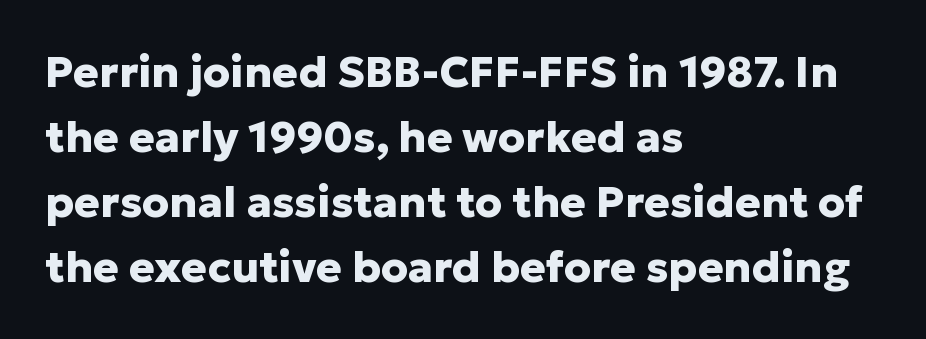
The image shows 43 px heavy sans-serif type, upright; set left-aligned, normal line spacing (1.51x), normal letter spacing, not underlined; low stroke contrast and a medium x-height.
